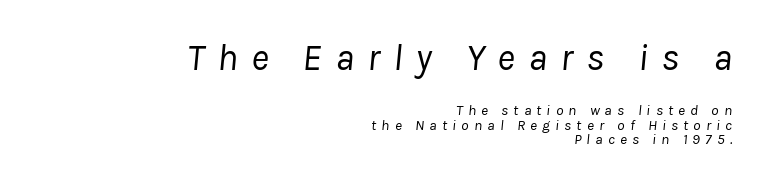
The rendering applies a slant to the glyphs. Spacing verdict: proportional, widths tailored to each character. Is the stroke heavy? The answer is a plain regular-or-lighter. Leading is clearly below the norm, producing a dense column. Does the copy run flush right? Yes — the right margin is perfectly even.
